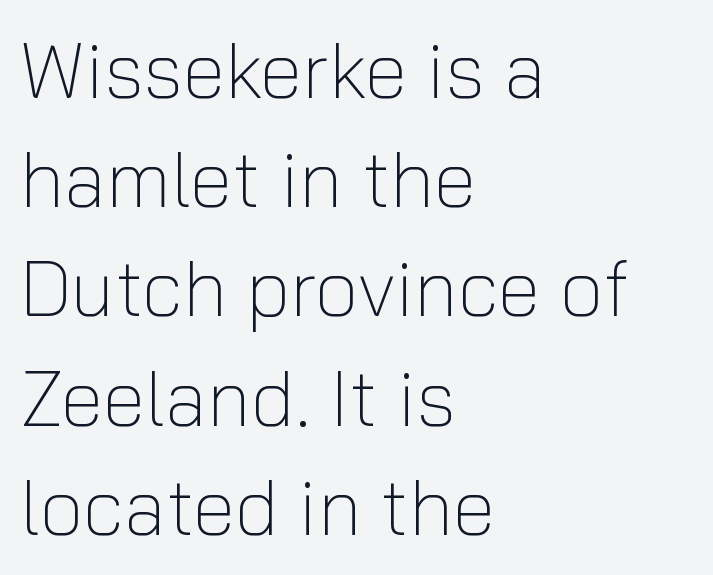
On a weight scale, this lands at 450 or below. No extra tracking has been applied to these lines. Unlike italic type, these characters show no tilt at all. Teacher's note: observe the even left margin — that is flush-left alignment.
